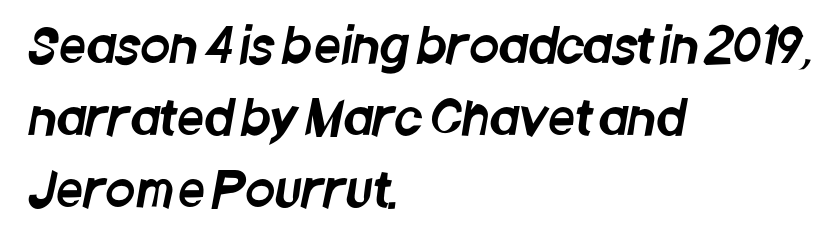
Check the space under the baseline: it is left empty. Character widths vary here, with narrow letters taking less room than wide ones. Default kerning and tracking; the words read as compact shapes. The designer left line spacing at the default.
